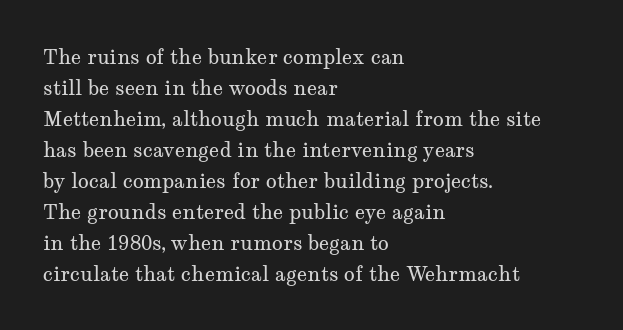
The face looks like a standard text weight, possibly lighter. The type is set solid horizontally, with unmodified tracking. The lettering stays uniformly vertical, giving the passage a roman look. Leading: standard. Casual observation: everything's shoved over to the left.
